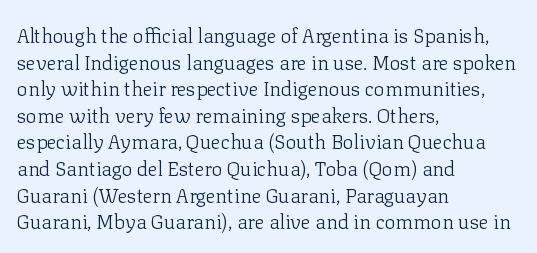
{"italic": "no", "bold": "no", "underline": "no", "align": "left", "line_spacing": "normal", "line_spacing_ratio": 1.33, "letter_spacing": "normal", "letter_spacing_em": 0.0, "glyph_px": 20}
